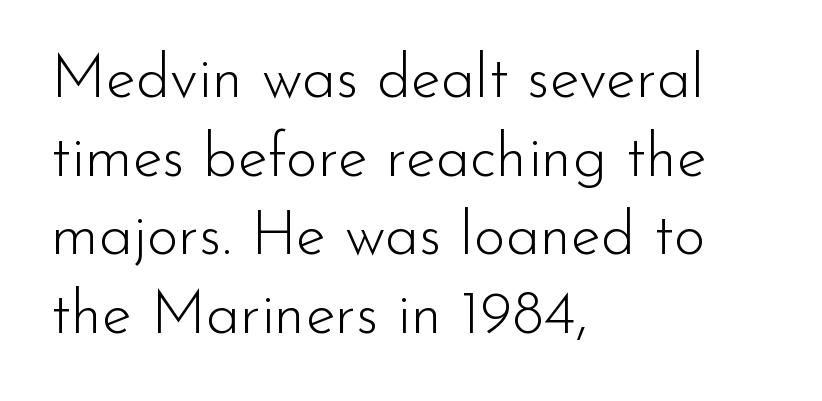
Is the letter spacing exaggerated? No — it looks like the ordinary default. Compared with a typical body face, this is equally light or lighter still. These lines are rendered in a variable-pitch font. The typeface chosen for these lines omits serifs. The zone under the glyphs is completely vacant.
